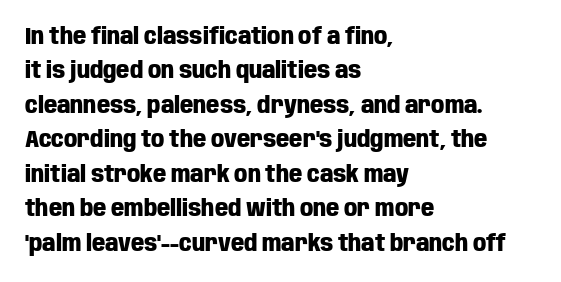
Is the letter spacing exaggerated? No — it looks like the ordinary default. Reading down the block, your eye returns to a fixed left position each line. Heavy-handed strokes throughout: this text is bold. Just letters on the line, the space beneath them empty. Baseline-to-baseline distance is the conventional proportion of letter height. A roman cut, with each character standing at attention.
